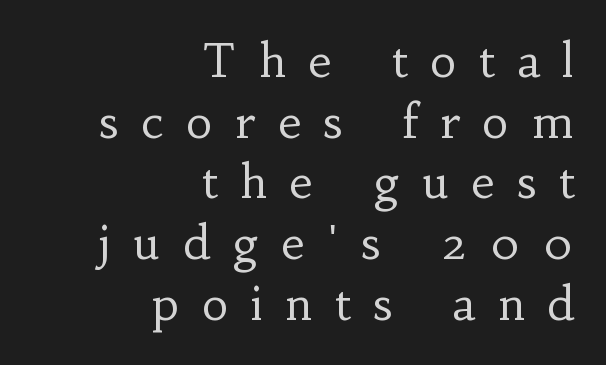
{"serif": "yes", "italic": "no", "bold": "no", "weight": "regular", "width": "normal", "stroke_contrast": "low", "x_height": "small", "monospaced": "no", "underline": "no", "align": "right", "line_spacing": "normal", "line_spacing_ratio": 1.32, "letter_spacing": "wide", "letter_spacing_em": 0.49, "glyph_px": 46}
